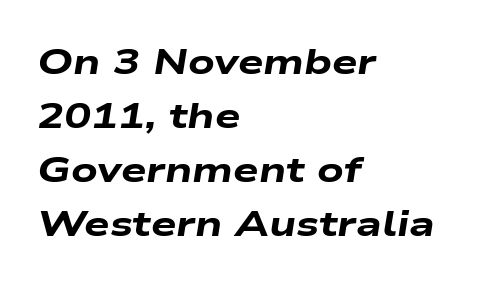
{"italic": "yes", "lean": "right", "slant_degrees": 9, "bold": "yes", "weight": "heavy", "width": "wide", "stroke_contrast": "low", "x_height": "medium", "monospaced": "no", "underline": "no", "align": "left", "line_spacing": "normal", "line_spacing_ratio": 1.5, "letter_spacing": "normal", "letter_spacing_em": 0.0, "glyph_px": 36}
